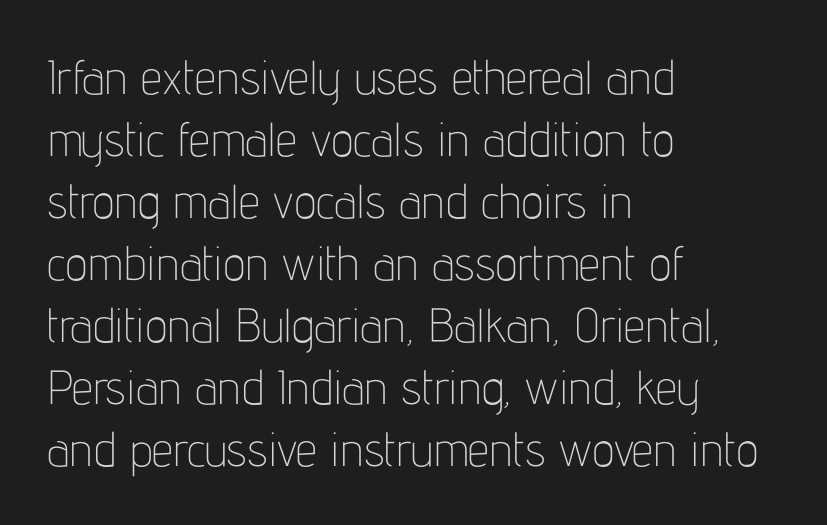
The image shows 48 px thin, condensed sans-serif type, upright; set left-aligned, normal line spacing (1.29x), normal letter spacing, not underlined; low stroke contrast and a medium x-height.
